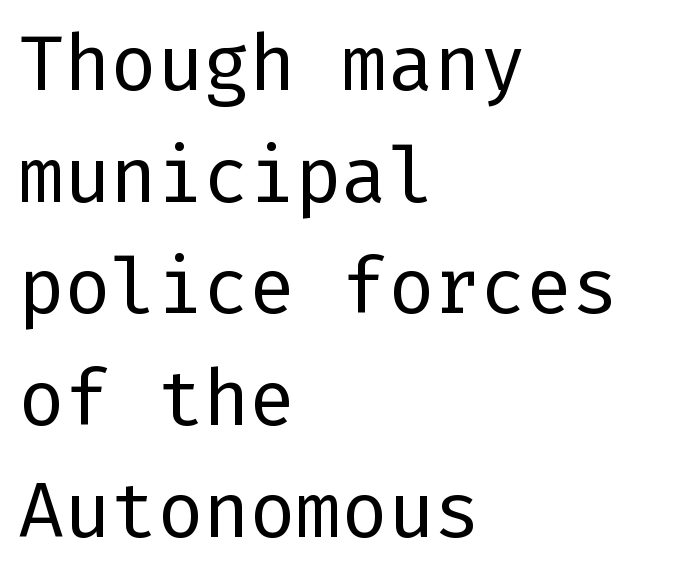
Q: Is the text bold? A: No.
Q: Is the text italic (slanted)? A: No, it is upright.
Q: Is the typeface a serif or a sans-serif typeface? A: Sans-serif.
Q: Is the text underlined? A: No.
Q: How is the paragraph aligned? A: Left-aligned.
Q: Is the spacing between letters normal or unusually wide? A: Normal.
Q: Is the spacing between lines tight, normal or loose? A: Normal.
Q: Width (condensed, normal, or wide)? A: Normal.
Q: Stroke contrast? A: Low.
Q: x-height? A: Medium.
